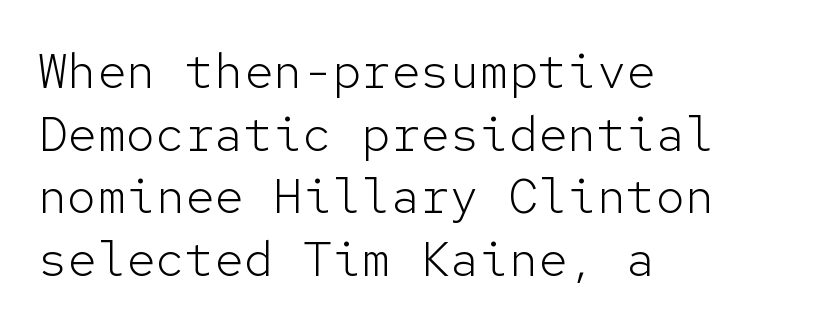
{"serif": "no", "italic": "no", "bold": "no", "weight": "light", "width": "normal", "stroke_contrast": "low", "x_height": "medium", "monospaced": "yes", "underline": "no", "align": "left", "line_spacing": "normal", "line_spacing_ratio": 1.28, "letter_spacing": "normal", "letter_spacing_em": 0.0, "glyph_px": 49}
